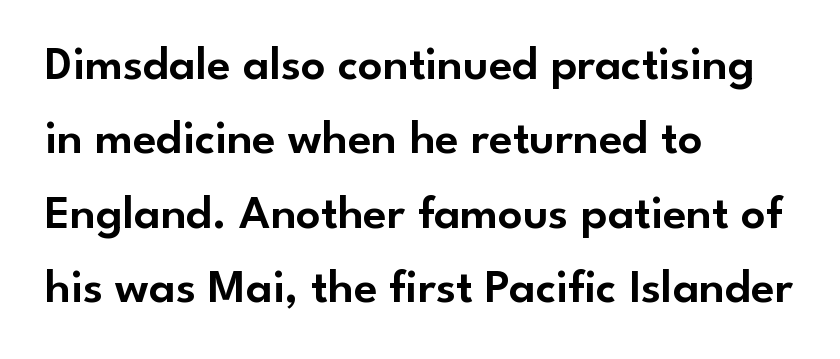
{"serif": "no", "italic": "no", "width": "normal", "stroke_contrast": "low", "x_height": "small", "monospaced": "no", "underline": "no", "align": "left", "line_spacing": "normal", "line_spacing_ratio": 1.55, "letter_spacing": "normal", "letter_spacing_em": 0.0, "glyph_px": 48}
